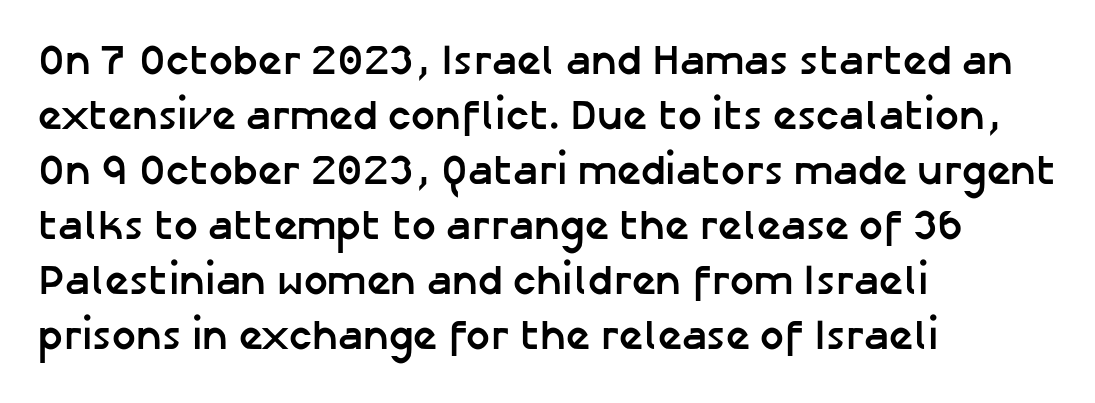
{"serif": "no", "italic": "no", "bold": "yes", "weight": "semibold", "width": "normal", "stroke_contrast": "low", "x_height": "medium", "monospaced": "no", "underline": "no", "align": "left", "line_spacing": "normal", "line_spacing_ratio": 1.31, "letter_spacing": "normal", "letter_spacing_em": 0.0, "glyph_px": 42}
